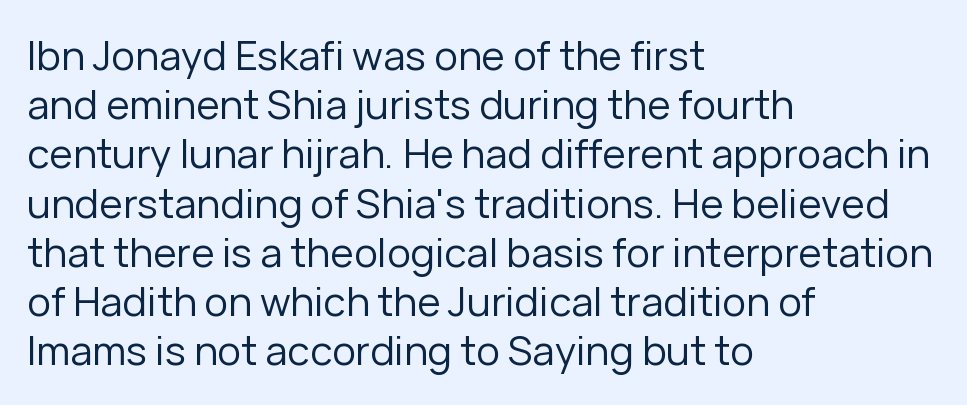
Q: Is the text bold? A: No.
Q: Is the text italic (slanted)? A: No, it is upright.
Q: Is the typeface a serif or a sans-serif typeface? A: Sans-serif.
Q: Is the text underlined? A: No.
Q: How is the paragraph aligned? A: Left-aligned.
Q: Is the spacing between letters normal or unusually wide? A: Normal.
Q: Width (condensed, normal, or wide)? A: Normal.
Q: Stroke contrast? A: Low.
Q: x-height? A: Medium.
Q: Monospaced? A: No.
